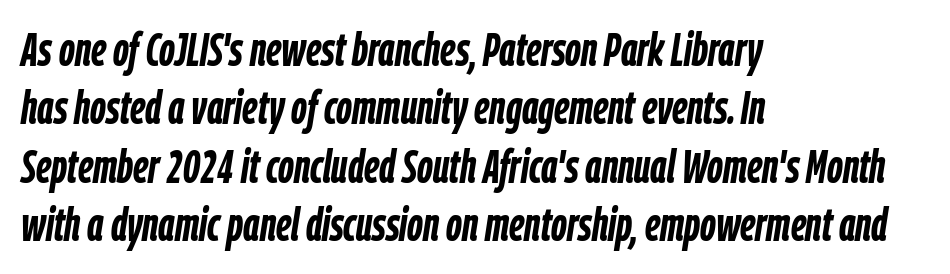
{"italic": "yes", "lean": "right", "slant_degrees": 9, "bold": "yes", "weight": "semibold", "width": "condensed", "stroke_contrast": "low", "x_height": "medium", "monospaced": "no", "underline": "no", "align": "left", "line_spacing": "normal", "line_spacing_ratio": 1.27, "letter_spacing": "normal", "letter_spacing_em": 0.0, "glyph_px": 46}
